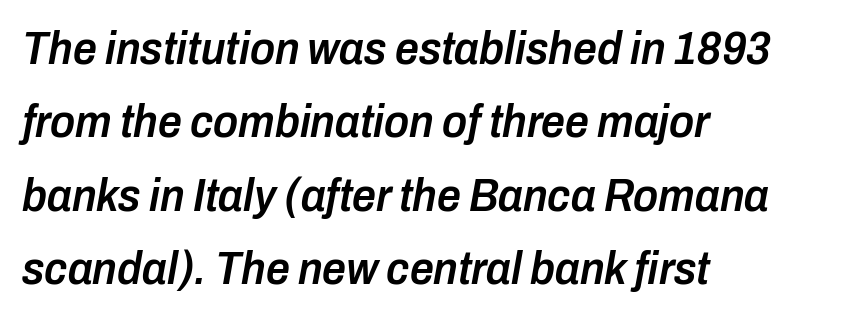
Semibold letterforms, between regular and bold. This rendering uses left alignment, leaving the right contour irregular. The rendering keeps characters at their native spacing. Summary of vertical rhythm: regular, with standard interline spacing.
